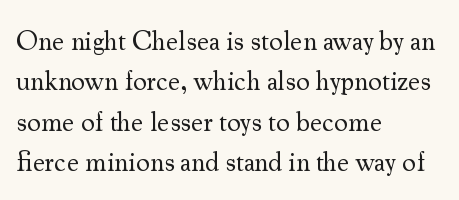
The image shows 27 px text type, upright; set left-aligned, normal line spacing (1.5x), normal letter spacing, not underlined.
